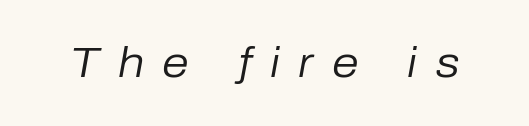
Posture: slanted. The rendering uses natural spacing where letterforms have individual widths. The strokes carry an ordinary text weight at most. Someone cranked the tracking dial way up on this one.
